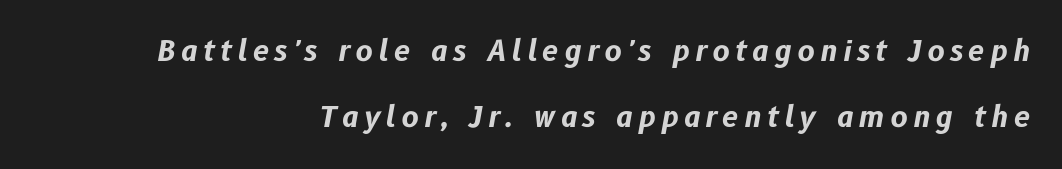
Q: Is the text bold? A: Yes.
Q: Is the text italic (slanted)? A: Yes, it leans right by about 10 degrees.
Q: Is the text underlined? A: No.
Q: How is the paragraph aligned? A: Right-aligned.
Q: Is the spacing between lines tight, normal or loose? A: Loose.
Q: Width (condensed, normal, or wide)? A: Normal.
Q: Stroke contrast? A: Low.
Q: x-height? A: Medium.
Q: Monospaced? A: No.
